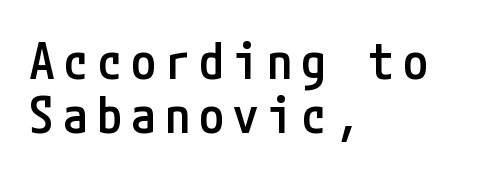
The image shows 50 px semibold, condensed sans-serif type, upright; set left-aligned, tight line spacing (1.09x), not underlined; low stroke contrast and a medium x-height.
